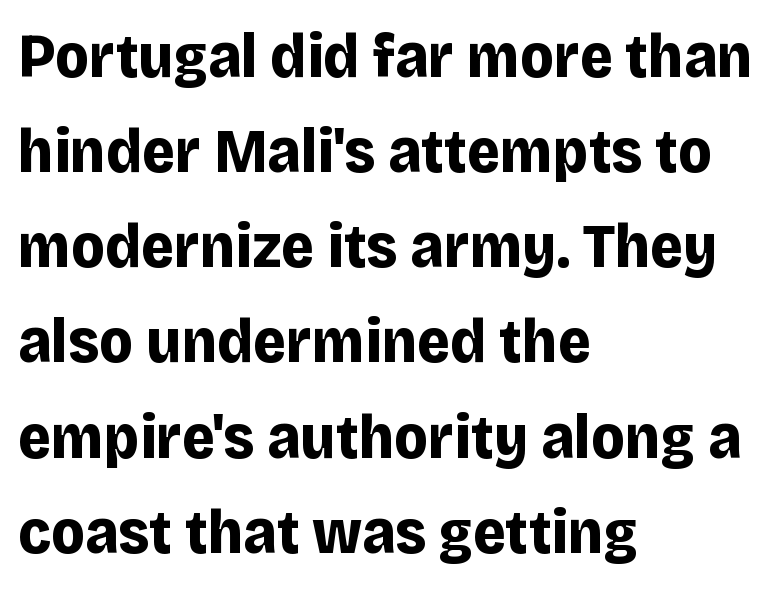
Q: Is the text bold? A: Yes.
Q: Is the text italic (slanted)? A: No, it is upright.
Q: Is the typeface a serif or a sans-serif typeface? A: Sans-serif.
Q: Is the text underlined? A: No.
Q: How is the paragraph aligned? A: Left-aligned.
Q: Is the spacing between letters normal or unusually wide? A: Normal.
Q: Is the spacing between lines tight, normal or loose? A: Normal.
Q: Width (condensed, normal, or wide)? A: Normal.
Q: Stroke contrast? A: Low.
Q: x-height? A: Large.
Q: Monospaced? A: No.
